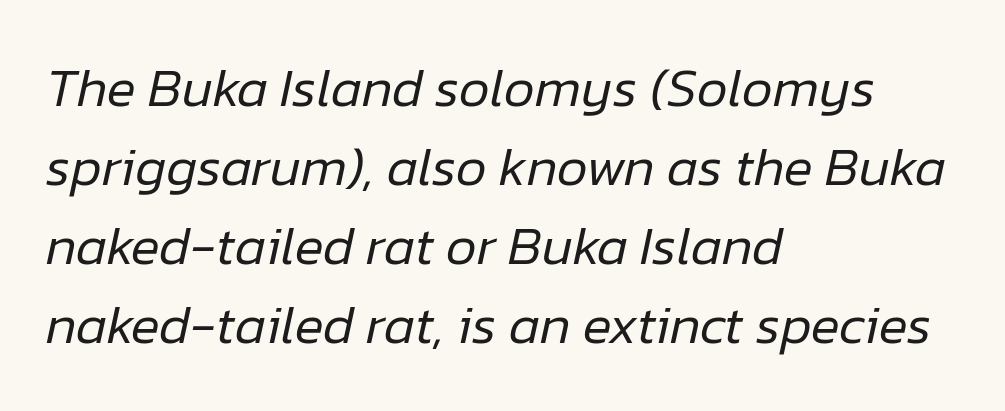
The image shows 54 px regular-weight type, italic (leaning right); set left-aligned, normal line spacing (1.46x), normal letter spacing, not underlined; low stroke contrast and a medium x-height.
